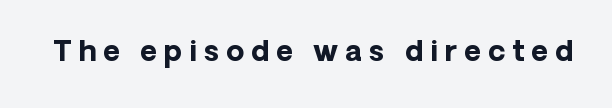
Q: Is the text bold? A: Yes.
Q: Is the text italic (slanted)? A: No, it is upright.
Q: Is the typeface a serif or a sans-serif typeface? A: Sans-serif.
Q: Is the text underlined? A: No.
Q: Is the spacing between letters normal or unusually wide? A: Unusually wide.
Q: Width (condensed, normal, or wide)? A: Normal.
Q: Stroke contrast? A: Low.
Q: x-height? A: Medium.
Q: Monospaced? A: No.
